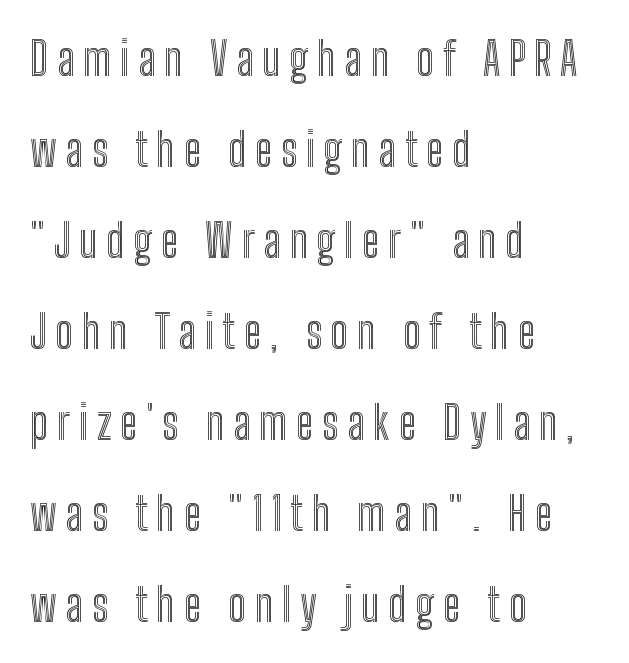
Q: Is the text italic (slanted)? A: No, it is upright.
Q: Is the text underlined? A: No.
Q: How is the paragraph aligned? A: Left-aligned.
Q: Is the spacing between lines tight, normal or loose? A: Loose.
Q: Width (condensed, normal, or wide)? A: Condensed.
Q: x-height? A: Medium.
Q: Monospaced? A: No.
